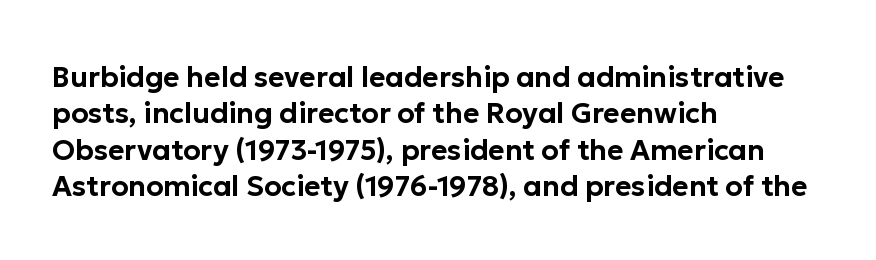
If you drew a line through each stem, it would be perfectly vertical. Words appear dense and cohesive because spacing is normal. The space between consecutive lines is moderate. The passage shown is typeset with a sans-serif family. The passage shown is not underscored anywhere.
